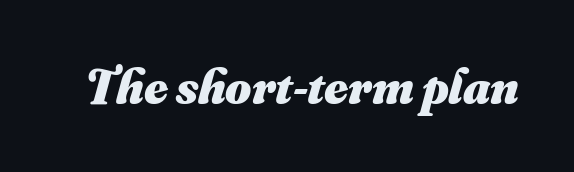
{"bold": "yes", "weight": "heavy", "width": "normal", "stroke_contrast": "medium", "x_height": "small", "monospaced": "no", "underline": "no", "letter_spacing": "normal", "letter_spacing_em": 0.0, "glyph_px": 50}
